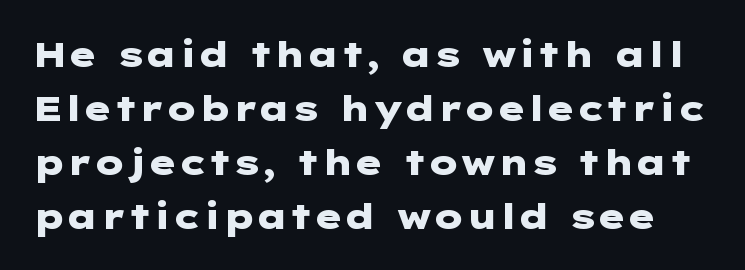
Q: Is the text bold? A: Yes.
Q: Is the text italic (slanted)? A: No, it is upright.
Q: Is the typeface a serif or a sans-serif typeface? A: Sans-serif.
Q: Is the text underlined? A: No.
Q: Is the spacing between letters normal or unusually wide? A: Normal.
Q: Is the spacing between lines tight, normal or loose? A: Normal.
Q: Width (condensed, normal, or wide)? A: Wide.
Q: Stroke contrast? A: Low.
Q: x-height? A: Medium.
